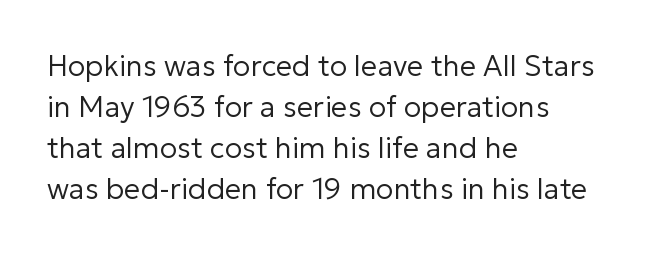
The image shows 29 px regular-weight sans-serif type, upright; set left-aligned, normal line spacing (1.41x), normal letter spacing, not underlined; low stroke contrast and a medium x-height.
